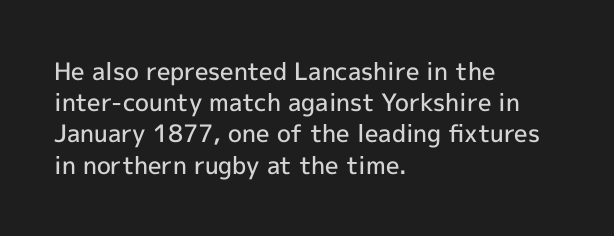
Q: Is the text bold? A: Semi-bold.
Q: Is the text italic (slanted)? A: No, it is upright.
Q: Is the text underlined? A: No.
Q: How is the paragraph aligned? A: Left-aligned.
Q: Is the spacing between letters normal or unusually wide? A: Normal.
Q: Is the spacing between lines tight, normal or loose? A: Normal.
